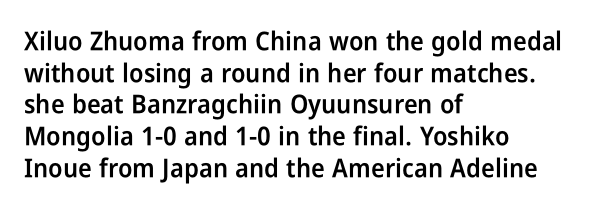
The image shows 26 px text type, upright; set left-aligned, line spacing 1.22x, normal letter spacing, not underlined.
